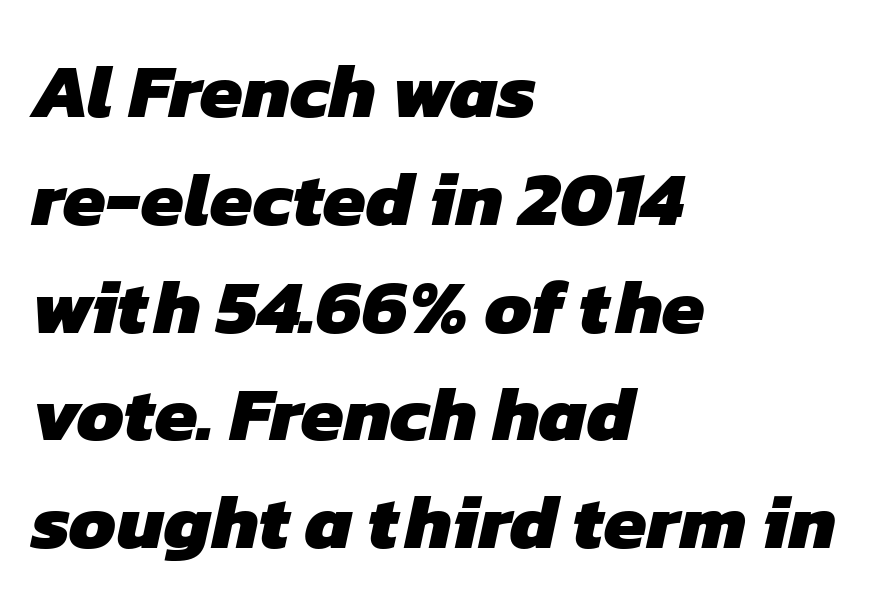
The image shows 77 px heavy sans-serif type; set left-aligned, normal line spacing (1.4x), normal letter spacing, not underlined; low stroke contrast and a medium x-height.
